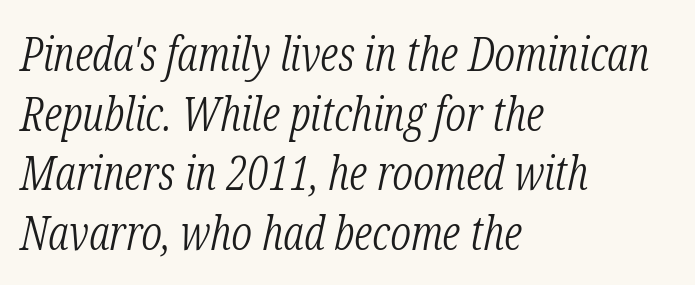
Q: Is the text bold? A: No.
Q: Is the text italic (slanted)? A: Yes, it leans right by about 12 degrees.
Q: Is the typeface a serif or a sans-serif typeface? A: Serif.
Q: Is the text underlined? A: No.
Q: How is the paragraph aligned? A: Left-aligned.
Q: Is the spacing between letters normal or unusually wide? A: Normal.
Q: Is the spacing between lines tight, normal or loose? A: Normal.
Q: Width (condensed, normal, or wide)? A: Condensed.
Q: Stroke contrast? A: Low.
Q: x-height? A: Medium.
Q: Monospaced? A: No.
